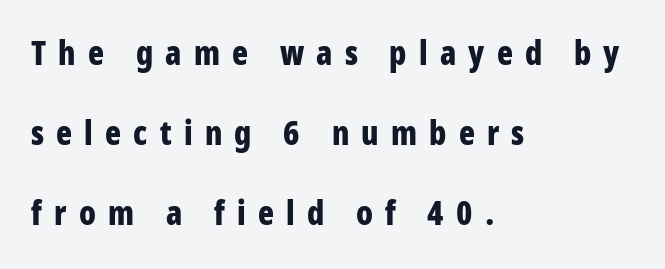
Posture: upright roman. The horizontal fit of the characters is loose and conspicuously gappy. Nope, no serifs anywhere on these letters. A great deal of white space separates one row of letters from the next. Pretty heavy lettering here — definitely bold.
